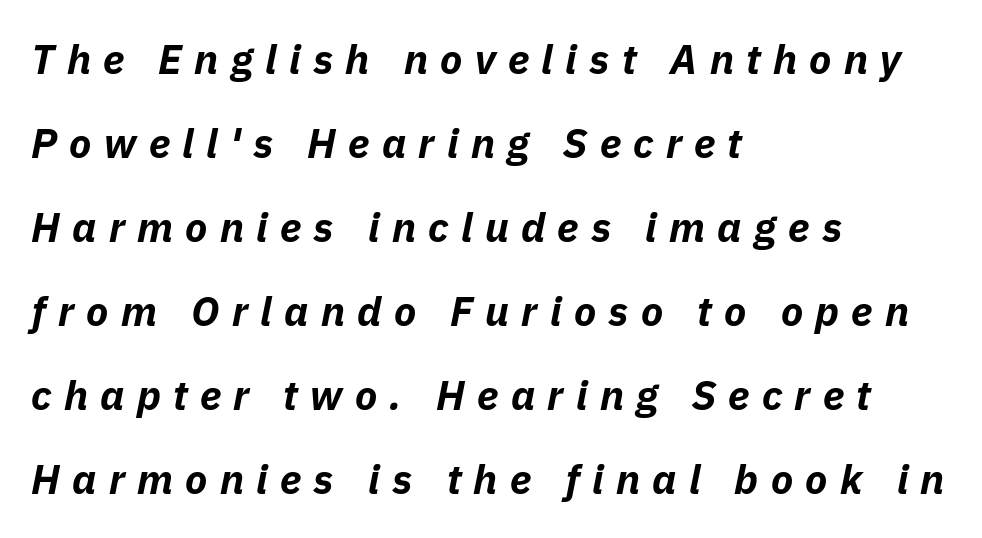
Q: Is the text bold? A: Yes.
Q: Is the text italic (slanted)? A: Yes, it leans right by about 11 degrees.
Q: Is the text underlined? A: No.
Q: How is the paragraph aligned? A: Left-aligned.
Q: Is the spacing between letters normal or unusually wide? A: Unusually wide.
Q: Is the spacing between lines tight, normal or loose? A: Loose.
Q: Width (condensed, normal, or wide)? A: Normal.
Q: Stroke contrast? A: Low.
Q: x-height? A: Medium.
Q: Monospaced? A: No.
